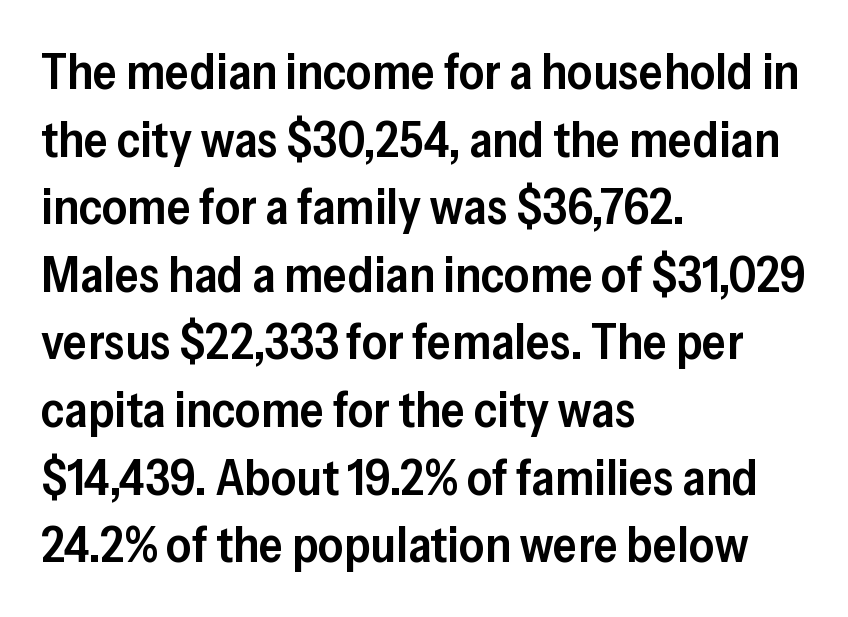
The image shows 49 px semibold sans-serif type, upright; set left-aligned, normal line spacing (1.38x), normal letter spacing, not underlined; low stroke contrast and a medium x-height.
